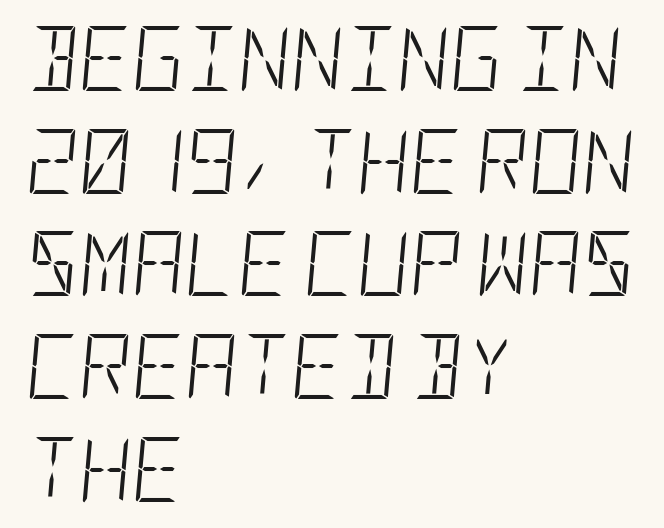
Characters are canted at an angle relative to the baseline's perpendicular. The letterforms sit shoulder to shoulder at normal distance. Descenders hang freely into open space. Think standard paragraph weight, or any step lighter than that.
